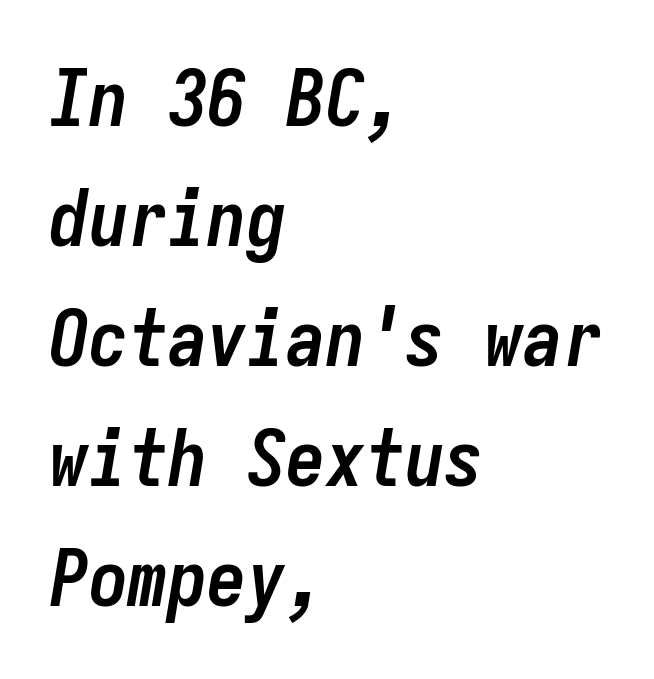
The image shows 79 px semibold, condensed type, italic (leaning right), monospaced; set left-aligned, normal line spacing (1.52x), normal letter spacing, not underlined; low stroke contrast and a medium x-height.
